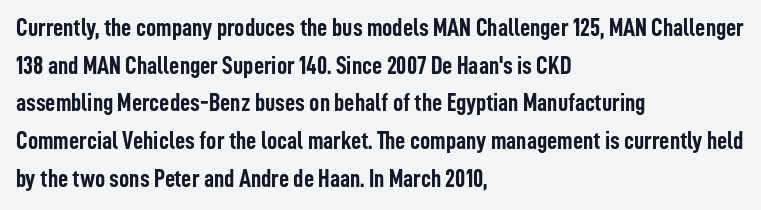
The image shows 25 px bold type, upright; set left-aligned, normal line spacing (1.51x), normal letter spacing, not underlined.
